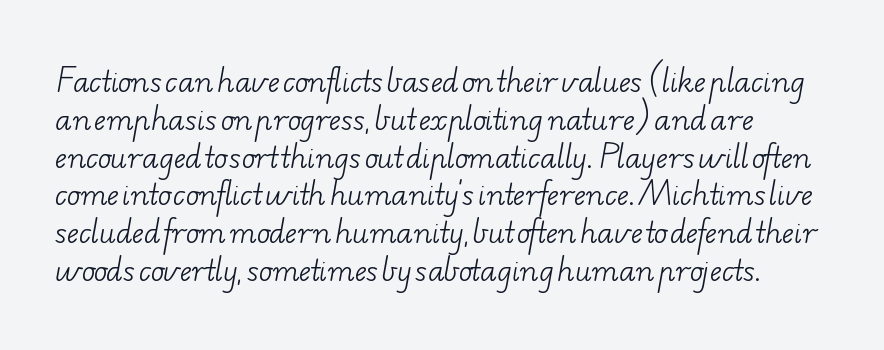
Q: Is the text bold? A: No.
Q: Is the typeface a serif or a sans-serif typeface? A: Serif.
Q: Is the text underlined? A: No.
Q: Is the spacing between letters normal or unusually wide? A: Normal.
Q: Is the spacing between lines tight, normal or loose? A: Normal.
Q: Width (condensed, normal, or wide)? A: Wide.
Q: Stroke contrast? A: Low.
Q: x-height? A: Small.
Q: Monospaced? A: No.
